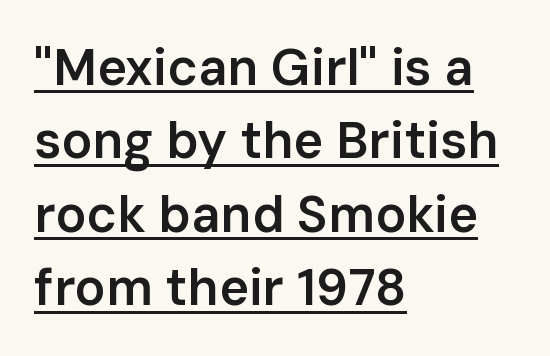
The image shows 51 px semibold sans-serif type, upright; set left-aligned, normal line spacing (1.44x), normal letter spacing, underlined; low stroke contrast and a medium x-height.
